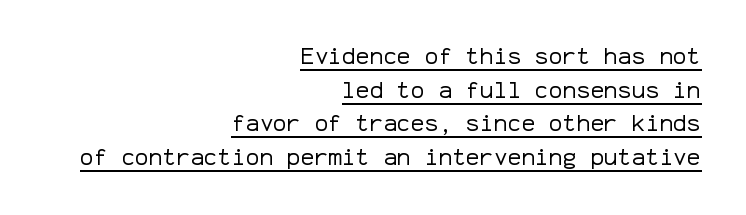
The image shows 23 px text type, upright; set right-aligned, normal line spacing (1.46x), normal letter spacing, underlined.
